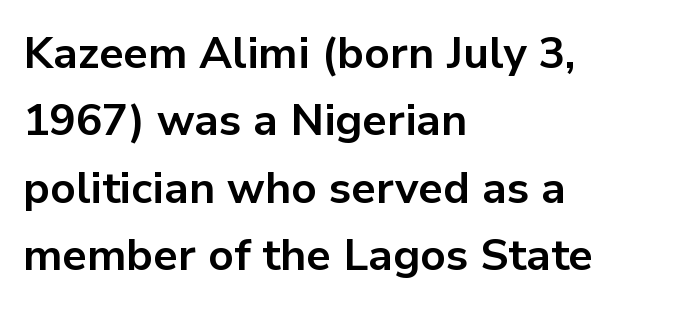
This sample has the flowing, uneven cadence of proportional lettering. How heavy is the stroke? Heavy — this is a bold. Descenders hang freely into open space. Unlike italic type, these characters show no tilt at all.
